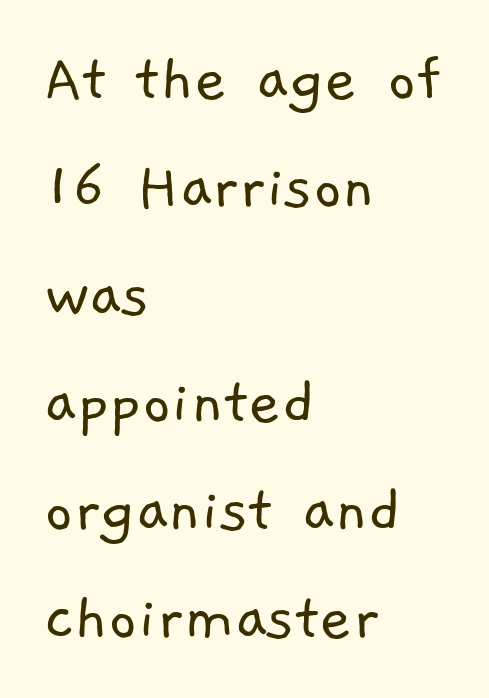
{"serif": "no", "bold": "no", "weight": "light", "width": "normal", "stroke_contrast": "low", "x_height": "medium", "monospaced": "no", "underline": "no", "align": "left", "line_spacing": "normal", "line_spacing_ratio": 1.54, "letter_spacing": "normal", "letter_spacing_em": 0.0, "glyph_px": 70}
